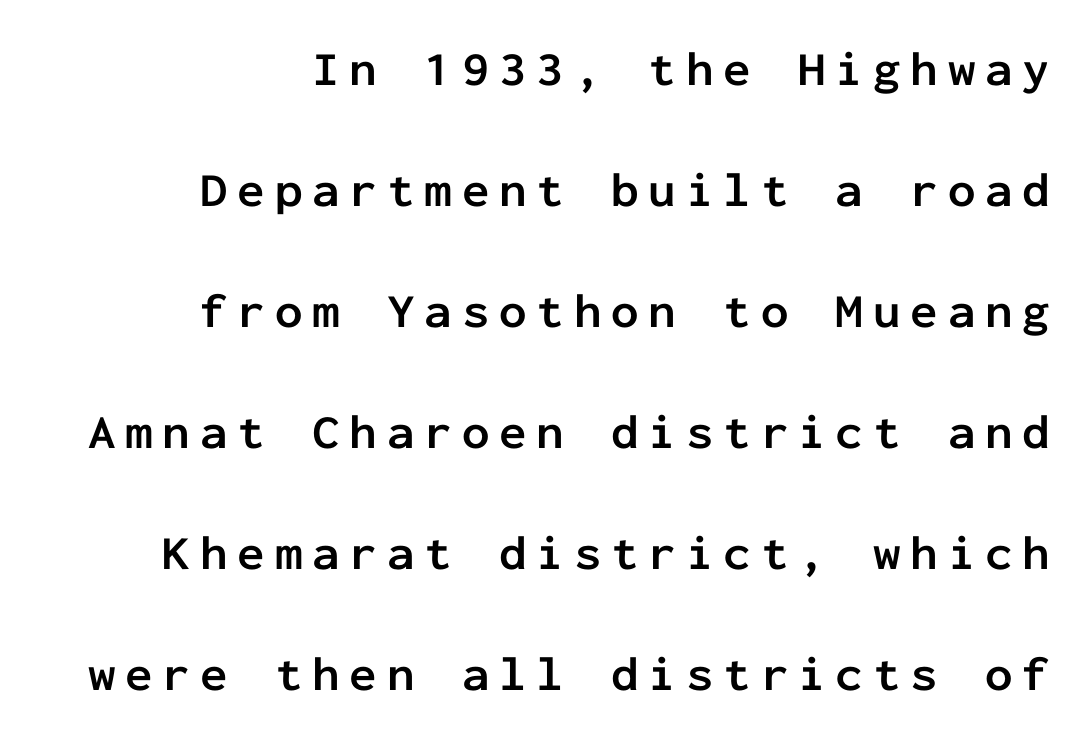
The line texture is sparse and dotted thanks to wide tracking. If you measured baseline to baseline, you'd find a long distance. Weight: bold. Type without underlining.
